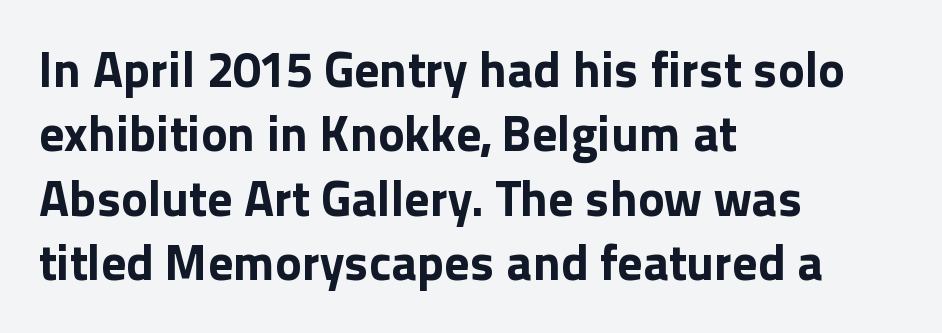
{"serif": "no", "italic": "no", "bold": "yes", "weight": "bold", "width": "normal", "x_height": "medium", "monospaced": "no", "underline": "no", "align": "left", "line_spacing": "normal", "line_spacing_ratio": 1.29, "letter_spacing": "normal", "letter_spacing_em": 0.0, "glyph_px": 50}
